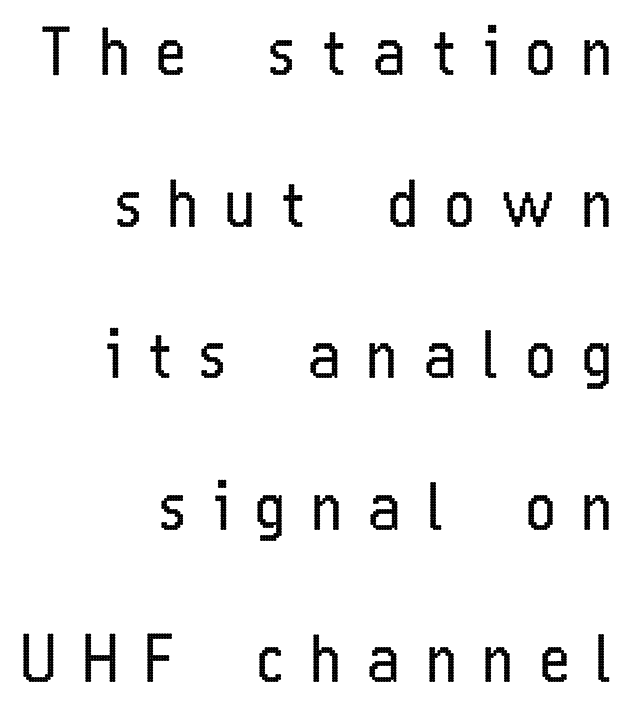
Q: Is the text bold? A: No.
Q: Is the text italic (slanted)? A: No, it is upright.
Q: Is the typeface a serif or a sans-serif typeface? A: Sans-serif.
Q: Is the text underlined? A: No.
Q: How is the paragraph aligned? A: Right-aligned.
Q: Is the spacing between letters normal or unusually wide? A: Unusually wide.
Q: Is the spacing between lines tight, normal or loose? A: Loose.
Q: Width (condensed, normal, or wide)? A: Condensed.
Q: Stroke contrast? A: Low.
Q: x-height? A: Medium.
Q: Monospaced? A: No.
